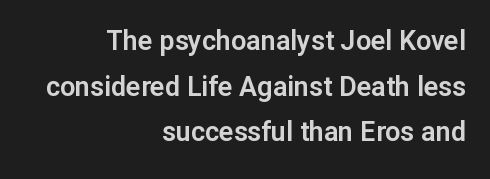
The image shows 27 px text type, upright; set right-aligned, normal line spacing (1.69x), normal letter spacing, not underlined.
